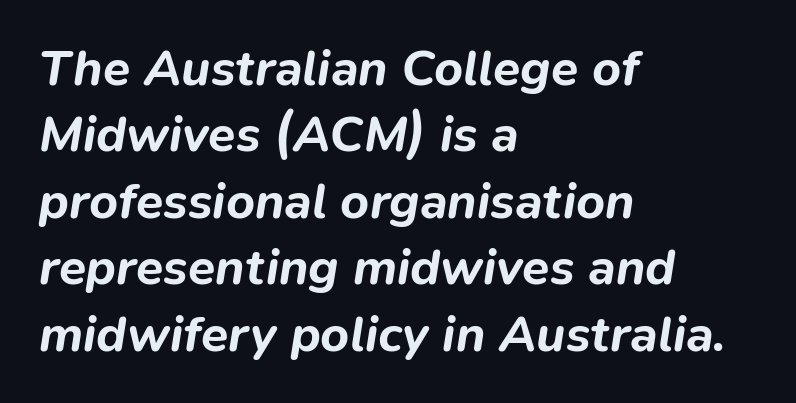
{"italic": "yes", "lean": "right", "slant_degrees": 9, "bold": "yes", "weight": "bold", "width": "normal", "stroke_contrast": "low", "x_height": "medium", "monospaced": "no", "underline": "no", "align": "left", "line_spacing": "normal", "line_spacing_ratio": 1.33, "letter_spacing": "normal", "letter_spacing_em": 0.0, "glyph_px": 50}
